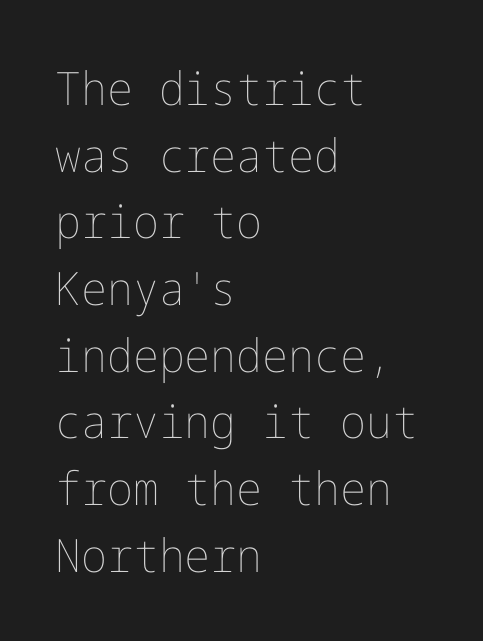
Clear beneath every line of the passage. The letterforms sit shoulder to shoulder at normal distance. Successive baselines arrive at the customary interval. Vertical strokes here are truly vertical.
